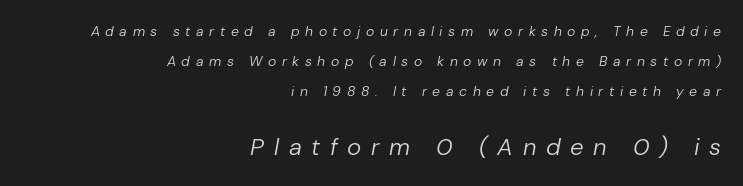
The more generous point size was reserved for the lower chunk. You could only call the tracking loose — the letters float apart. The baseline area is clear. Stroke thickness stays within the range of a standard reading face or lighter.
